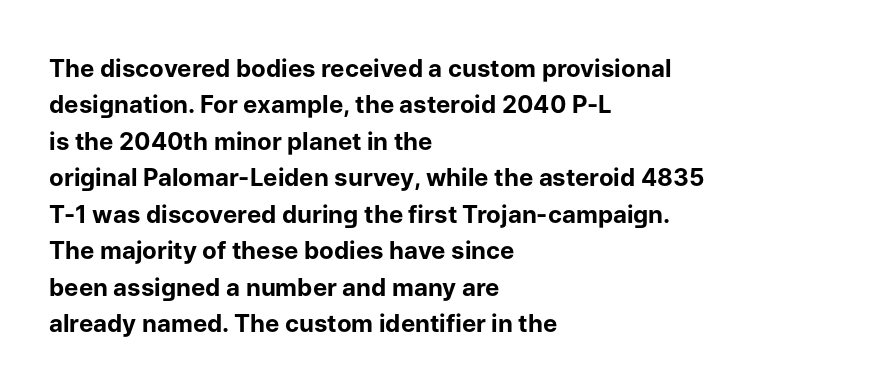
The image shows 24 px bold type, upright; set left-aligned, normal line spacing (1.52x), normal letter spacing, not underlined.
